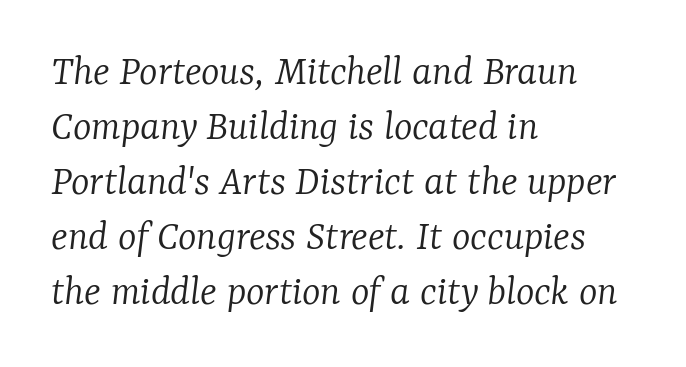
{"serif": "yes", "italic": "yes", "lean": "right", "slant_degrees": 7, "bold": "no", "weight": "light", "width": "normal", "stroke_contrast": "low", "x_height": "medium", "monospaced": "no", "underline": "no", "align": "left", "line_spacing": "normal", "line_spacing_ratio": 1.25, "letter_spacing": "normal", "letter_spacing_em": 0.0, "glyph_px": 44}
